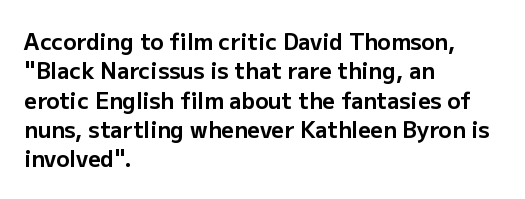
Every character sits straight up, as roman type does. Visually the block forms a straight wall on the left and a jagged coastline on the right. I'd describe the lettering as bold — thick and assertive. Unmarked baselines from the first word to the last.
